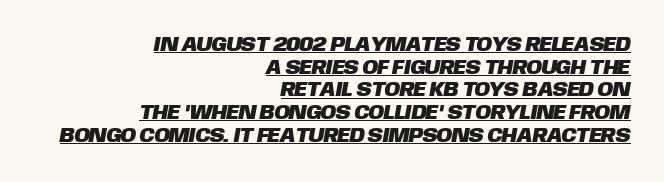
The image shows 21 px text type; set right-aligned, tight line spacing (1.08x), normal letter spacing, underlined.
